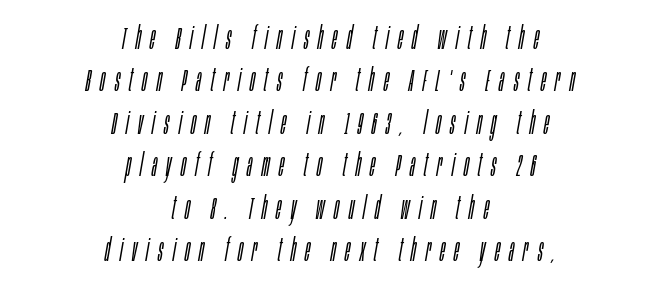
The face used here has a pronounced slope to its letters. The strip under each line holds only bare page. Think standard paragraph weight, or any step lighter than that. Layout note: lines centered. The face used here is proportionally spaced, like ordinary book or web type. Vertically, the passage feels balanced, rows spaced as you'd expect.
